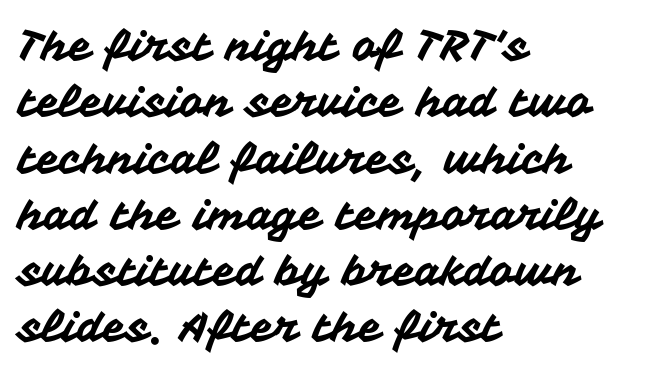
The image shows 42 px sans-serif type; set left-aligned, normal line spacing (1.34x), normal letter spacing, not underlined; medium stroke contrast and a medium x-height.
